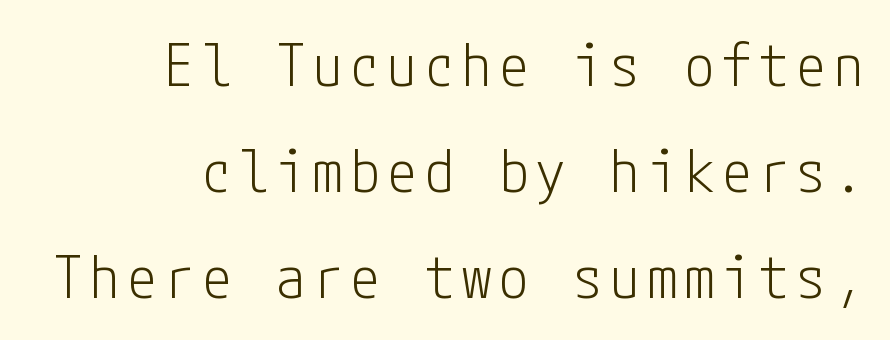
The image shows 59 px light, condensed sans-serif type, upright; set right-aligned, line spacing 1.8x, not underlined; low stroke contrast and a medium x-height.
